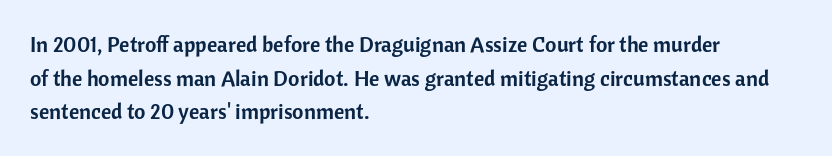
{"italic": "no", "underline": "no", "align": "left", "line_spacing": "normal", "line_spacing_ratio": 1.53, "letter_spacing": "normal", "letter_spacing_em": 0.0, "glyph_px": 22}
